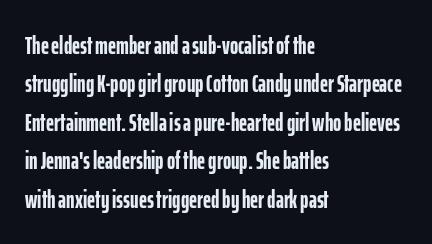
{"italic": "no", "bold": "yes", "underline": "no", "align": "left", "line_spacing": "normal", "line_spacing_ratio": 1.54, "letter_spacing": "normal", "letter_spacing_em": 0.0, "glyph_px": 25}
